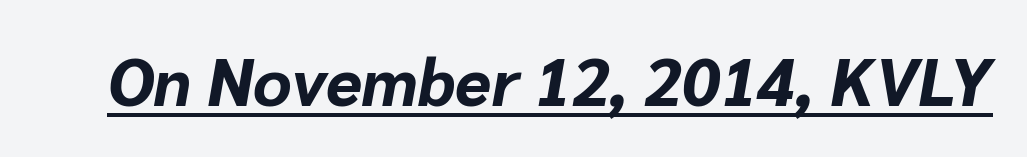
The image shows 66 px bold type, italic (leaning right); set normal letter spacing, underlined; low stroke contrast and a medium x-height.
